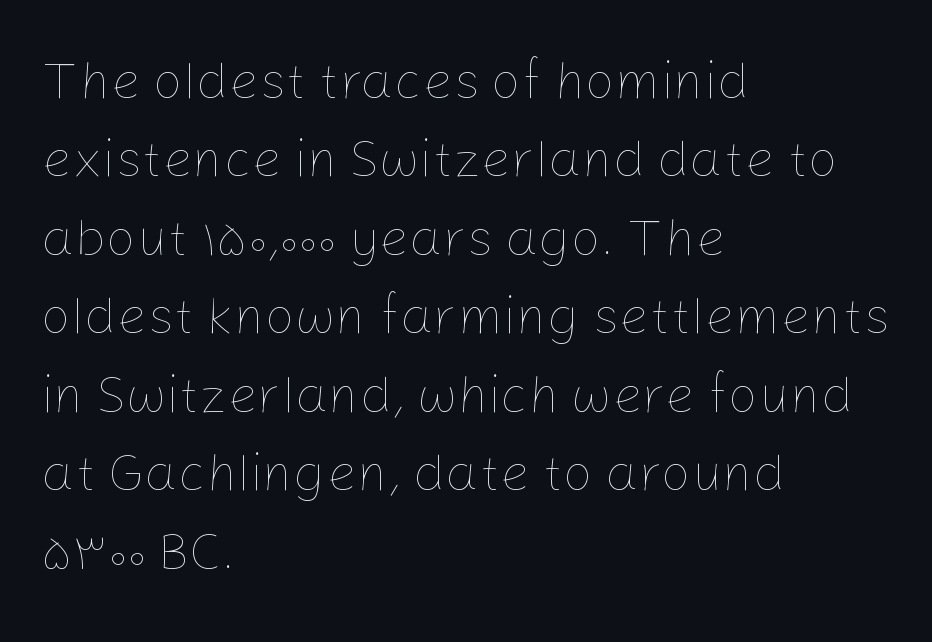
This sample uses plain, unmodified letter spacing. Every stem runs plumb, perpendicular to the baseline. Stroke mass is kept to a normal reading level or below. Do the characters align in a grid? No, the font is proportional. A clean baseline with only descenders dipping below it.
